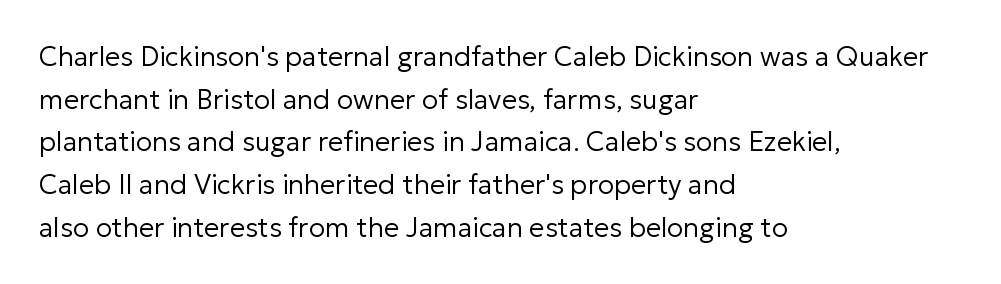
Q: Is the text bold? A: No.
Q: Is the text italic (slanted)? A: No, it is upright.
Q: Is the text underlined? A: No.
Q: How is the paragraph aligned? A: Left-aligned.
Q: Is the spacing between letters normal or unusually wide? A: Normal.
Q: Is the spacing between lines tight, normal or loose? A: Normal.
